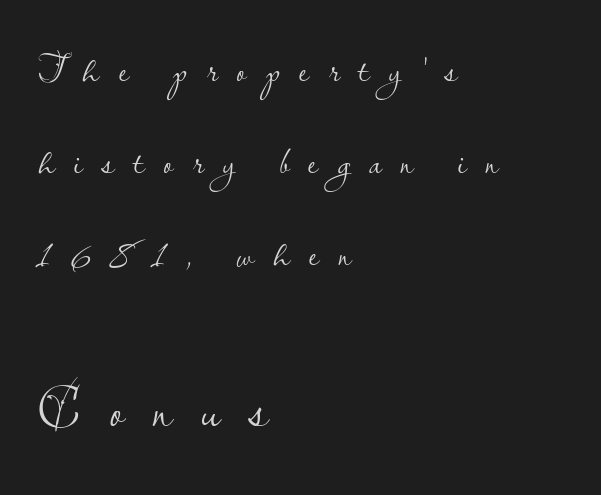
{"serif": "no", "bold": "no", "weight": "light", "width": "normal", "stroke_contrast": "low", "x_height": "small", "monospaced": "no", "underline": "no", "align": "left", "line_spacing": "loose", "line_spacing_ratio": 2.36, "letter_spacing": "wide", "letter_spacing_em": 0.49, "larger_block": "second", "size_ratio": 1.51, "glyph_px": 59}
